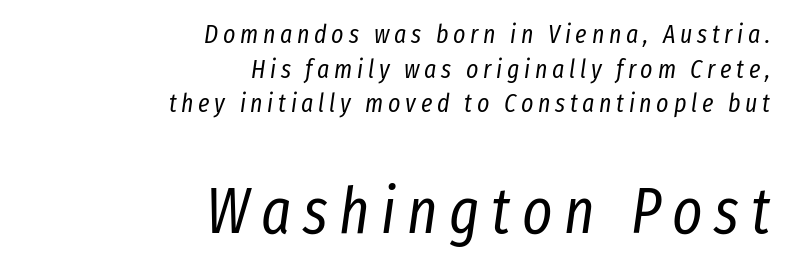
{"italic": "yes", "lean": "right", "slant_degrees": 8, "bold": "no", "weight": "regular", "width": "condensed", "stroke_contrast": "low", "x_height": "medium", "monospaced": "no", "underline": "no", "align": "right", "line_spacing": "normal", "line_spacing_ratio": 1.33, "larger_block": "second", "size_ratio": 2.46, "glyph_px": 64}
